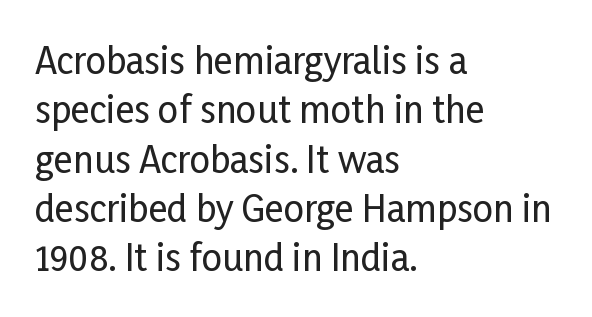
Q: Is the text italic (slanted)? A: No, it is upright.
Q: Is the typeface a serif or a sans-serif typeface? A: Sans-serif.
Q: Is the text underlined? A: No.
Q: How is the paragraph aligned? A: Left-aligned.
Q: Is the spacing between letters normal or unusually wide? A: Normal.
Q: Is the spacing between lines tight, normal or loose? A: Normal.
Q: Width (condensed, normal, or wide)? A: Condensed.
Q: Stroke contrast? A: Low.
Q: x-height? A: Medium.
Q: Monospaced? A: No.
